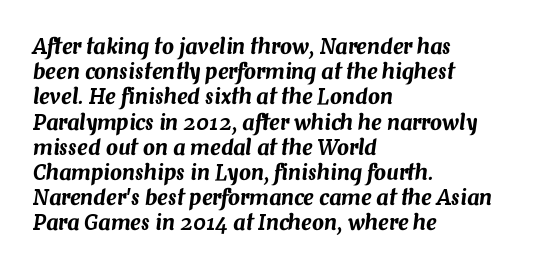
{"italic": "yes", "lean": "right", "slant_degrees": 7, "underline": "no", "align": "left", "line_spacing_ratio": 1.2, "letter_spacing": "normal", "letter_spacing_em": 0.0, "glyph_px": 21}
